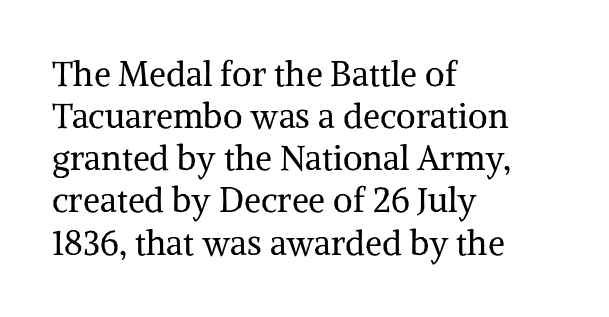
Tracking here is standard; glyphs follow each other at the usual distance. Underline: absent. Alignment: flush left. No italicization has been applied; the sample stays upright. Unlike a clean sans, this face finishes its strokes with serifs. Think of a printed novel: that variable character pitch is what you see here.
